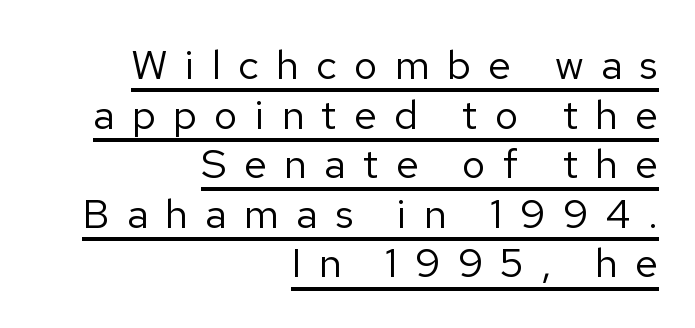
The paragraph has a hard right edge and a soft left edge. Like a heading marked for emphasis, these lines bear an underscore. The passage shown is typed in a proportional face where columns would drift. The gaps between neighbouring characters are conspicuously large. Each letter's strokes conclude bluntly, with no projecting serifs. Is the type heavy? It reads as light-to-regular instead.
